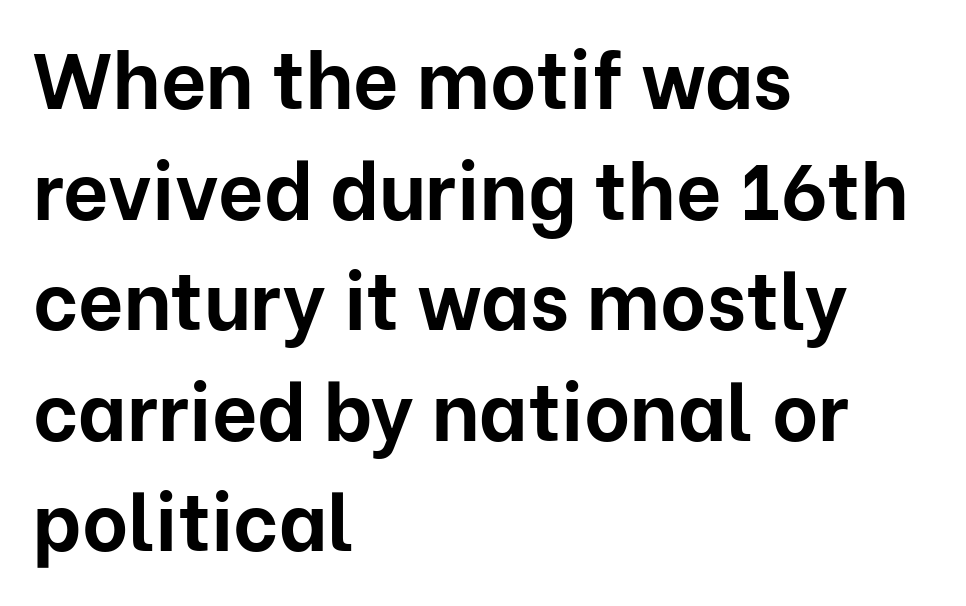
{"serif": "no", "italic": "no", "bold": "yes", "weight": "bold", "width": "normal", "stroke_contrast": "low", "x_height": "medium", "monospaced": "no", "underline": "no", "align": "left", "line_spacing": "normal", "line_spacing_ratio": 1.4, "letter_spacing": "normal", "letter_spacing_em": 0.0, "glyph_px": 79}
